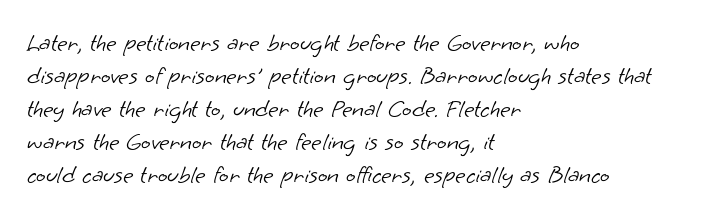
Quick note: underline off. This sample keeps an unexceptional amount of space between lines. Vertical stems look standard width or narrower in stroke. Letter spacing: default.
